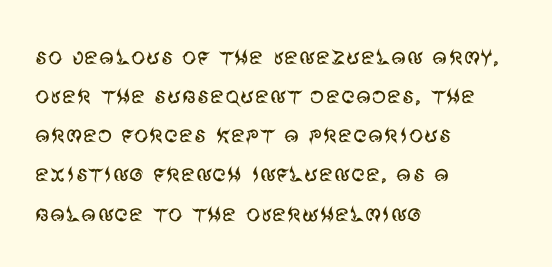
The image shows 29 px regular-weight sans-serif type, upright; set left-aligned, normal line spacing (1.35x), normal letter spacing, not underlined; medium stroke contrast and a large x-height.
